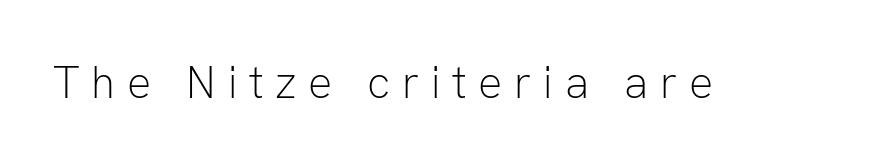
Q: Is the text bold? A: No.
Q: Is the text italic (slanted)? A: No, it is upright.
Q: Is the typeface a serif or a sans-serif typeface? A: Sans-serif.
Q: Is the text underlined? A: No.
Q: Is the spacing between letters normal or unusually wide? A: Unusually wide.
Q: Width (condensed, normal, or wide)? A: Normal.
Q: Stroke contrast? A: Low.
Q: x-height? A: Medium.
Q: Monospaced? A: No.
